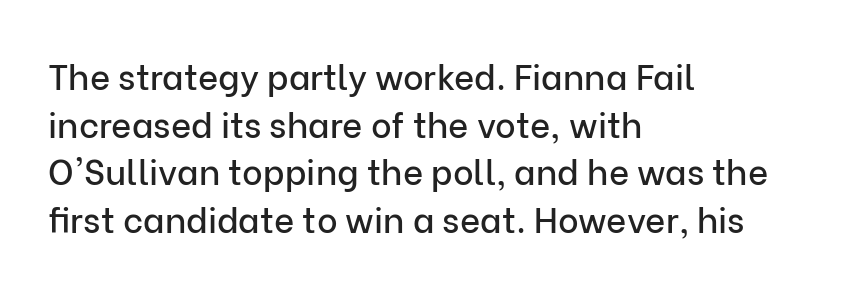
Q: Is the text italic (slanted)? A: No, it is upright.
Q: Is the typeface a serif or a sans-serif typeface? A: Sans-serif.
Q: Is the text underlined? A: No.
Q: How is the paragraph aligned? A: Left-aligned.
Q: Is the spacing between letters normal or unusually wide? A: Normal.
Q: Is the spacing between lines tight, normal or loose? A: Normal.
Q: Width (condensed, normal, or wide)? A: Normal.
Q: Stroke contrast? A: Low.
Q: x-height? A: Medium.
Q: Monospaced? A: No.
